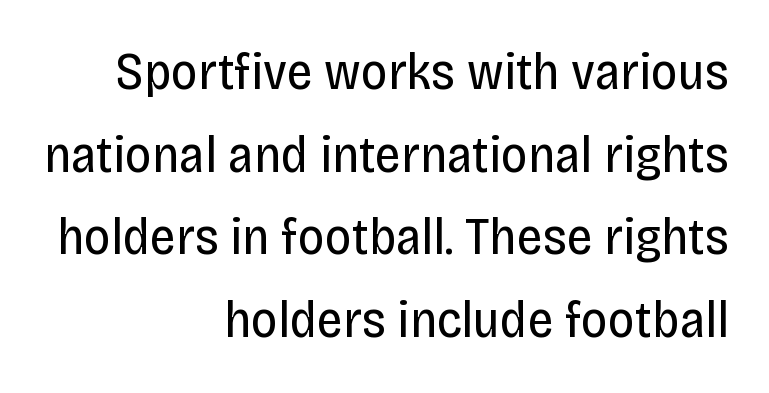
The image shows 52 px regular-weight, condensed sans-serif type, upright; set right-aligned, normal line spacing (1.59x), normal letter spacing, not underlined; low stroke contrast and a large x-height.
